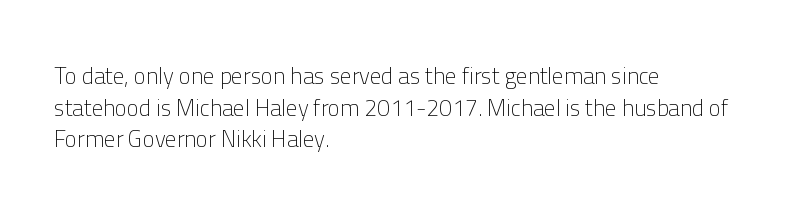
The strokes are not fattened; the text isn't bold. Beneath every word, the page is bare. Every row of glyphs begins at an identical x-position on the left. In terms of posture, this sample is upright.
